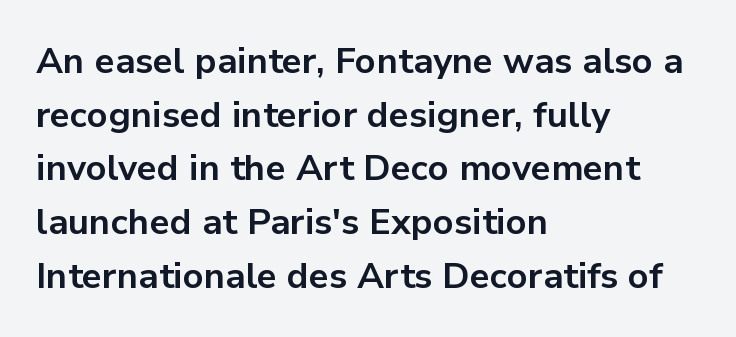
Q: Is the text bold? A: Yes.
Q: Is the text italic (slanted)? A: No, it is upright.
Q: Is the typeface a serif or a sans-serif typeface? A: Sans-serif.
Q: Is the text underlined? A: No.
Q: How is the paragraph aligned? A: Left-aligned.
Q: Is the spacing between letters normal or unusually wide? A: Normal.
Q: Is the spacing between lines tight, normal or loose? A: Normal.
Q: Width (condensed, normal, or wide)? A: Normal.
Q: Stroke contrast? A: Low.
Q: x-height? A: Medium.
Q: Monospaced? A: No.
